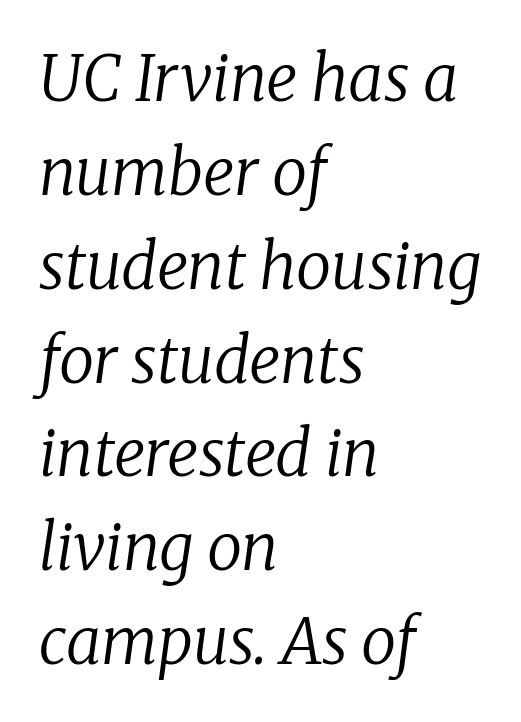
The image shows 63 px regular-weight serif type, italic (leaning right); set left-aligned, normal line spacing (1.49x), normal letter spacing, not underlined; low stroke contrast and a medium x-height.
